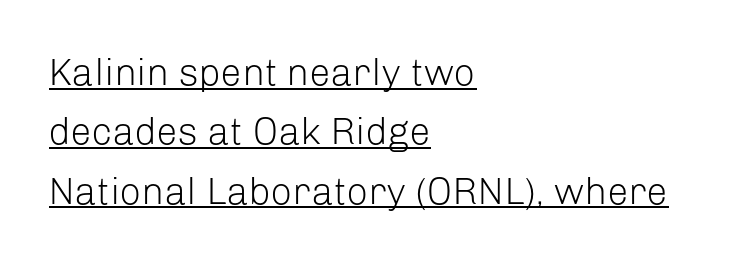
{"serif": "no", "italic": "no", "bold": "no", "weight": "light", "width": "normal", "stroke_contrast": "low", "x_height": "medium", "monospaced": "no", "underline": "yes", "align": "left", "line_spacing": "normal", "line_spacing_ratio": 1.56, "letter_spacing": "normal", "letter_spacing_em": 0.0, "glyph_px": 38}
